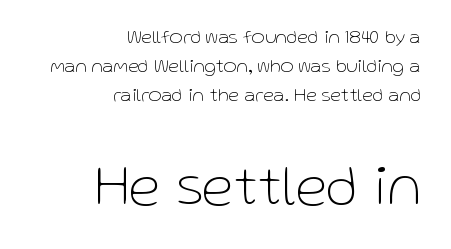
Q: Is the text bold? A: No.
Q: Is the text italic (slanted)? A: No, it is upright.
Q: Is the typeface a serif or a sans-serif typeface? A: Sans-serif.
Q: Is the text underlined? A: No.
Q: How is the paragraph aligned? A: Right-aligned.
Q: Is the spacing between letters normal or unusually wide? A: Normal.
Q: Is the spacing between lines tight, normal or loose? A: Normal.
Q: Which block of text is set in a larger size, the first (top) or the second (bottom)? A: The second (bottom) one.
Q: Width (condensed, normal, or wide)? A: Normal.
Q: Stroke contrast? A: Low.
Q: x-height? A: Medium.
Q: Monospaced? A: No.
